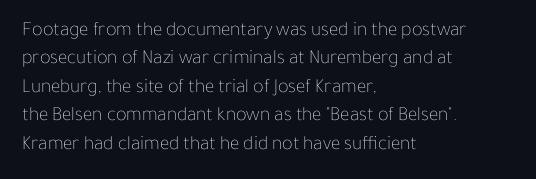
Glyph-to-glyph distance matches everyday printed text. One glance says typical: line gaps are just what's usual. A bare baseline throughout the passage. Does the lettering tilt? It doesn't — this is upright.
